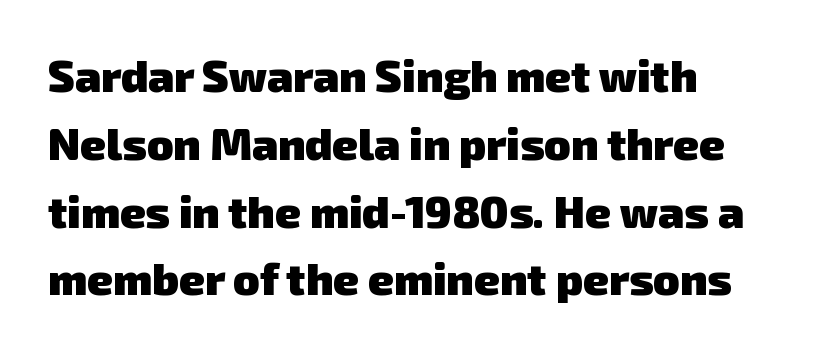
Q: Is the text bold? A: Yes.
Q: Is the typeface a serif or a sans-serif typeface? A: Sans-serif.
Q: Is the text underlined? A: No.
Q: How is the paragraph aligned? A: Left-aligned.
Q: Is the spacing between letters normal or unusually wide? A: Normal.
Q: Is the spacing between lines tight, normal or loose? A: Normal.
Q: Width (condensed, normal, or wide)? A: Normal.
Q: Stroke contrast? A: Low.
Q: x-height? A: Medium.
Q: Monospaced? A: No.
